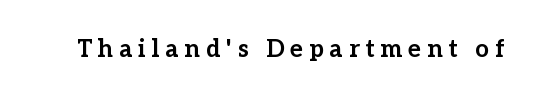
Q: Is the text bold? A: Yes.
Q: Is the text italic (slanted)? A: No, it is upright.
Q: Is the text underlined? A: No.
Q: Is the spacing between letters normal or unusually wide? A: Unusually wide.
